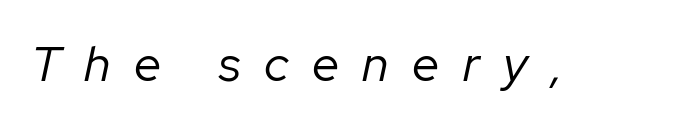
The image shows 49 px regular-weight type, italic (leaning right); set unusually wide letter spacing (+0.48 em), not underlined; low stroke contrast and a medium x-height.
